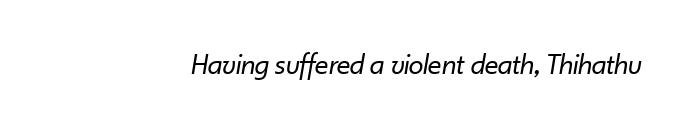
Q: Is the text bold? A: No.
Q: Is the text italic (slanted)? A: Yes, it leans right by about 10 degrees.
Q: Is the text underlined? A: No.
Q: Is the spacing between letters normal or unusually wide? A: Normal.
Q: Width (condensed, normal, or wide)? A: Normal.
Q: Stroke contrast? A: Low.
Q: x-height? A: Small.
Q: Monospaced? A: No.
